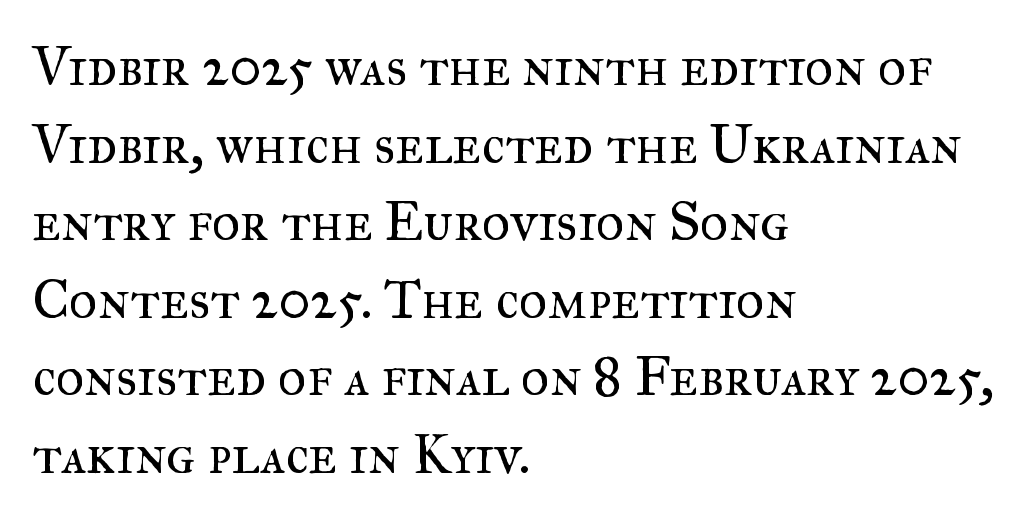
{"serif": "yes", "italic": "no", "bold": "no", "weight": "regular", "width": "normal", "stroke_contrast": "medium", "x_height": "small", "monospaced": "no", "underline": "no", "align": "left", "line_spacing": "normal", "line_spacing_ratio": 1.41, "letter_spacing": "normal", "letter_spacing_em": 0.0, "glyph_px": 55}
